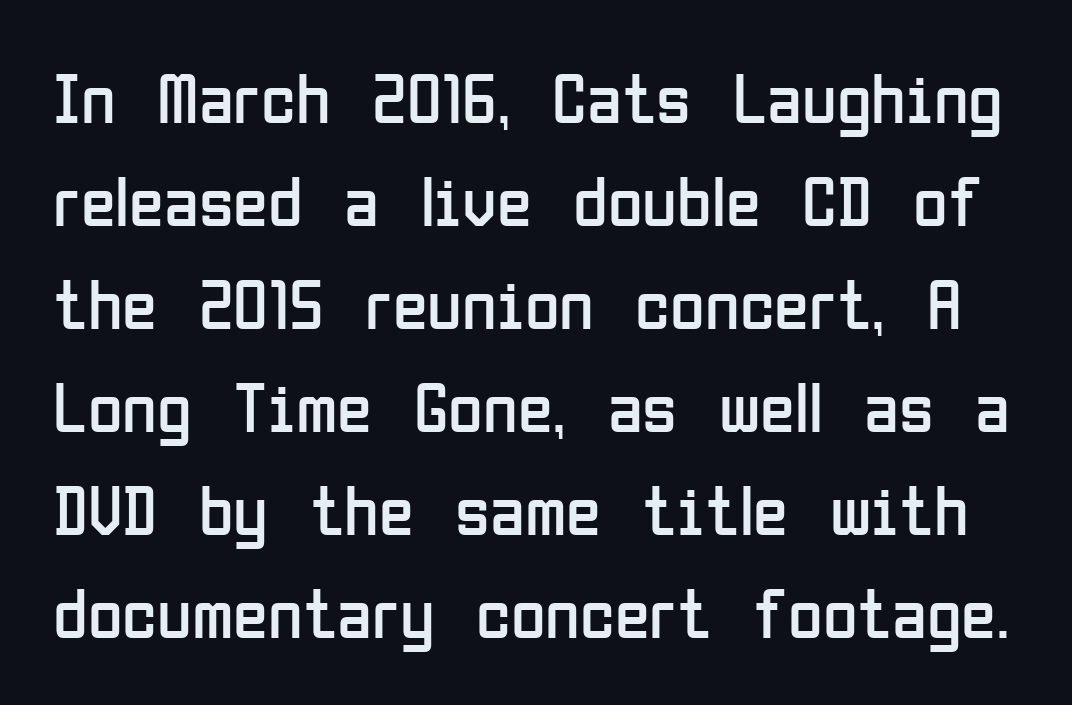
The image shows 71 px regular-weight, condensed sans-serif type, upright; set normal line spacing (1.45x), normal letter spacing, not underlined; low stroke contrast and a medium x-height.
